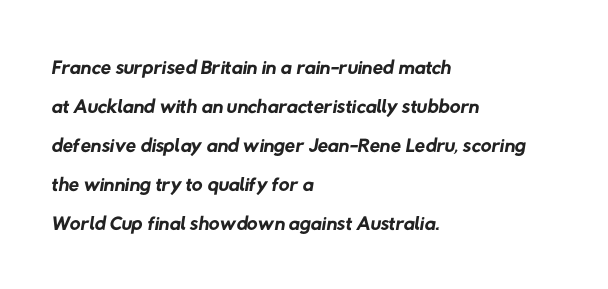
{"serif": "no", "bold": "no", "weight": "regular", "width": "normal", "stroke_contrast": "low", "x_height": "medium", "monospaced": "no", "underline": "no", "align": "left", "line_spacing": "normal", "line_spacing_ratio": 1.3, "letter_spacing": "normal", "letter_spacing_em": 0.0, "glyph_px": 30}
